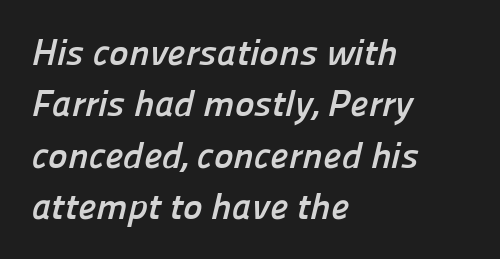
This sample uses a sans-serif face. If you measured baseline to baseline, you'd find a middling distance. Varying glyph widths throughout — classic text-font behaviour. Between one letter and the next there's only the usual sliver of space. The strip under each line holds only bare page. The paragraph shown leans on its left margin.
